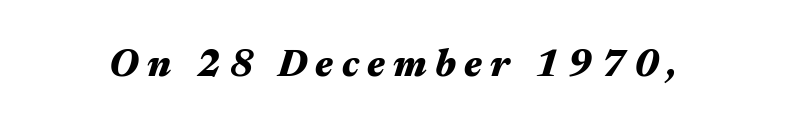
Letter spacing: wide. Clear beneath every line of the passage. A full-strength bold gives these letters their thick strokes. Emphasis-style slanted type is in use.
